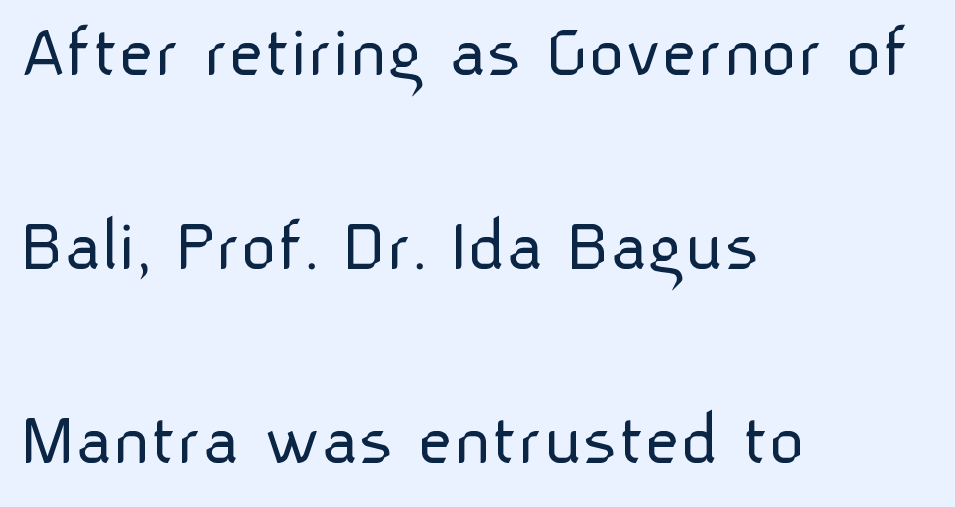
The image shows 78 px light sans-serif type, upright; set left-aligned, loose line spacing (2.49x), normal letter spacing, not underlined; low stroke contrast and a medium x-height.
